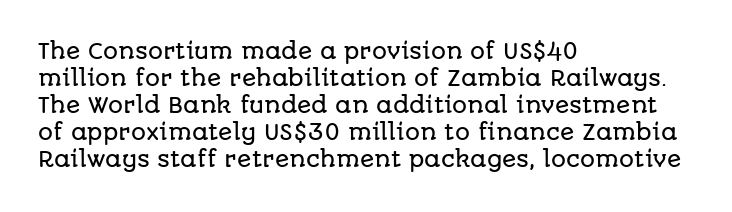
{"italic": "no", "underline": "no", "align": "left", "line_spacing": "normal", "line_spacing_ratio": 1.29, "letter_spacing": "normal", "letter_spacing_em": 0.0, "glyph_px": 21}
